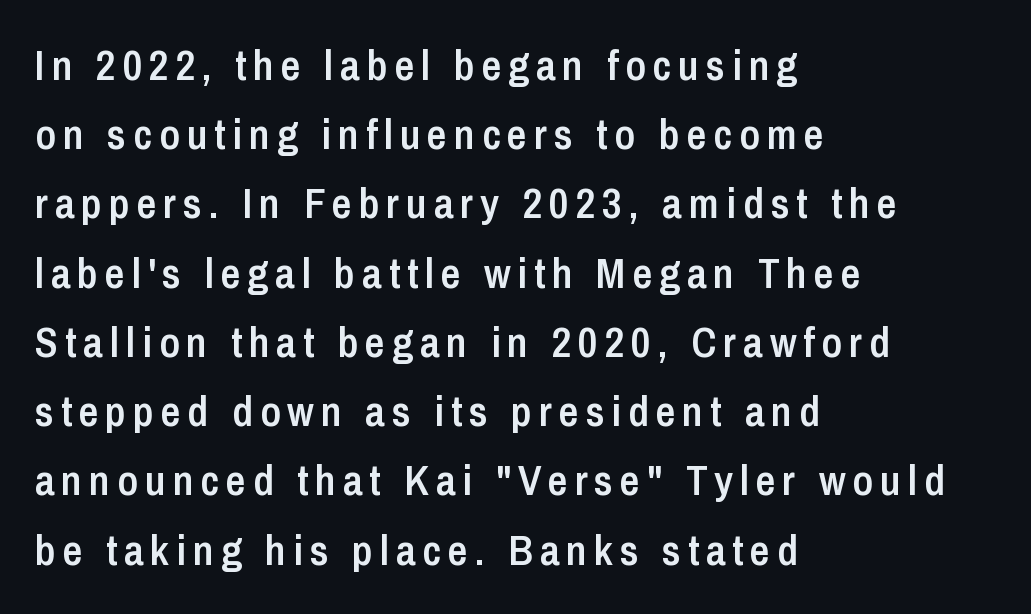
{"serif": "no", "italic": "no", "bold": "semi", "weight": "semibold", "width": "condensed", "stroke_contrast": "low", "x_height": "medium", "monospaced": "no", "underline": "no", "align": "left", "line_spacing": "normal", "line_spacing_ratio": 1.61, "glyph_px": 43}
